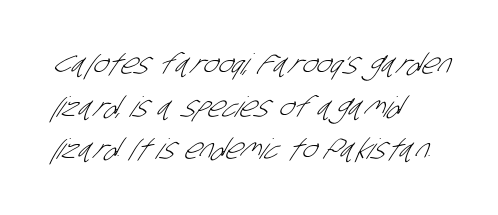
The image shows 28 px light, condensed sans-serif type; set left-aligned, normal line spacing (1.52x), normal letter spacing, not underlined; low stroke contrast and a large x-height.
